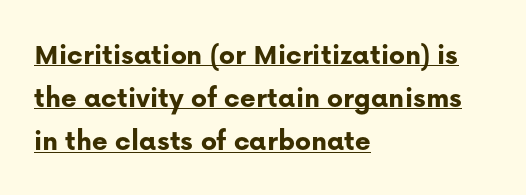
Looks like regular typesetting: each glyph gets only the width it needs. The ragged edge is on the right, which tells us the setting is flush left. Set as a true bold cut, around the 700 mark. Is there any slant? The stems are plumb. The type is set solid horizontally, with unmodified tracking. The block of text has a typical density, with ordinary space between rows.
